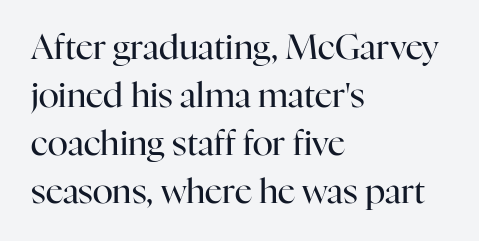
Q: Is the text bold? A: No.
Q: Is the text italic (slanted)? A: No, it is upright.
Q: Is the typeface a serif or a sans-serif typeface? A: Serif.
Q: Is the text underlined? A: No.
Q: How is the paragraph aligned? A: Left-aligned.
Q: Is the spacing between letters normal or unusually wide? A: Normal.
Q: Is the spacing between lines tight, normal or loose? A: Normal.
Q: Width (condensed, normal, or wide)? A: Normal.
Q: Stroke contrast? A: High.
Q: x-height? A: Medium.
Q: Monospaced? A: No.
